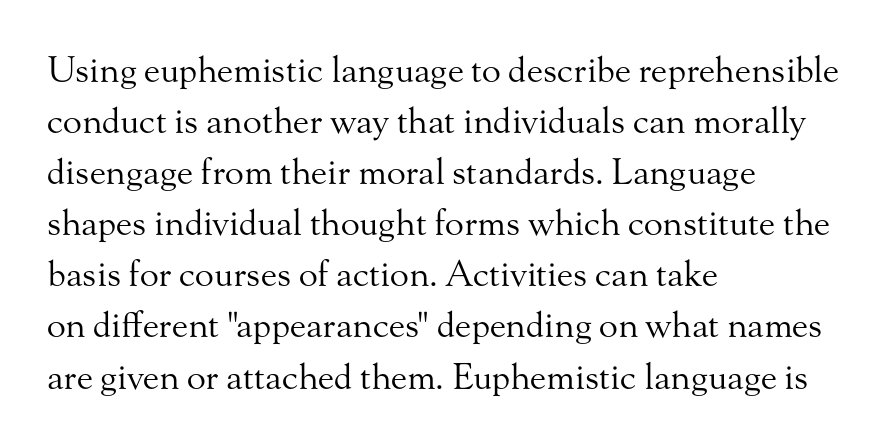
{"serif": "yes", "italic": "no", "bold": "no", "weight": "regular", "width": "normal", "stroke_contrast": "medium", "x_height": "small", "monospaced": "no", "underline": "no", "align": "left", "line_spacing": "normal", "line_spacing_ratio": 1.46, "letter_spacing": "normal", "letter_spacing_em": 0.0, "glyph_px": 35}
